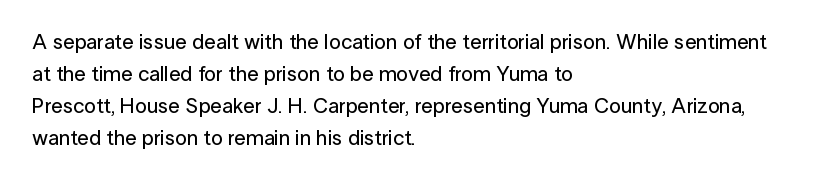
Layout note: lines flush left. The string is rendered with underlining switched off. The line texture is even and compact thanks to regular tracking. A roman cut, with each character standing at attention. The space between consecutive lines is moderate.
